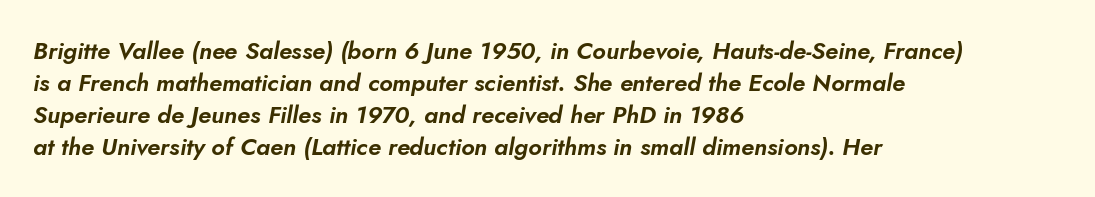
{"italic": "yes", "lean": "right", "slant_degrees": 10, "underline": "no", "align": "left", "line_spacing": "normal", "line_spacing_ratio": 1.33, "letter_spacing": "normal", "letter_spacing_em": 0.0, "glyph_px": 24}
